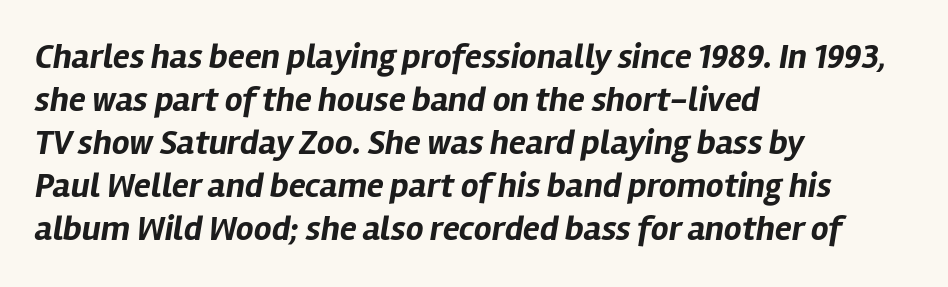
Q: Is the text bold? A: Yes.
Q: Is the text italic (slanted)? A: Yes, it leans right by about 12 degrees.
Q: Is the text underlined? A: No.
Q: How is the paragraph aligned? A: Left-aligned.
Q: Is the spacing between letters normal or unusually wide? A: Normal.
Q: Width (condensed, normal, or wide)? A: Normal.
Q: Stroke contrast? A: Low.
Q: x-height? A: Medium.
Q: Monospaced? A: No.
